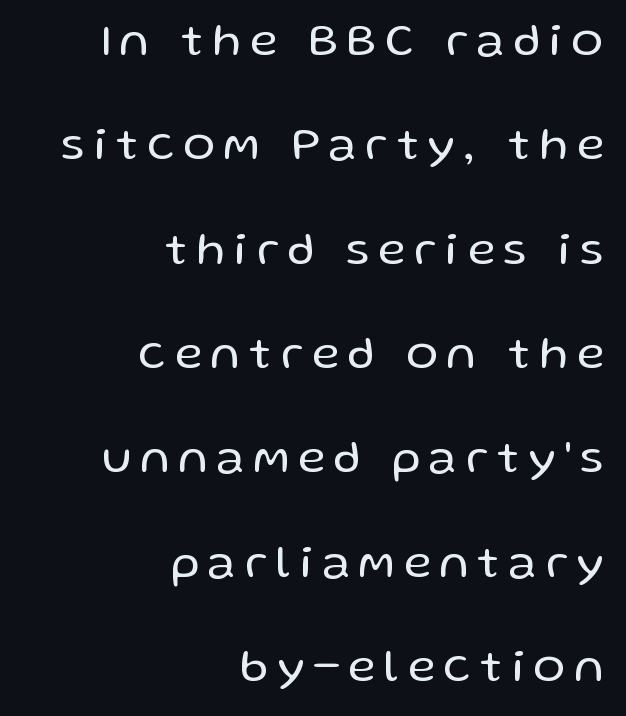
The rendering anchors every line to the right-hand side. Bold? No — there's no thickening of the strokes. The leading is generous, giving the passage an open texture. The characters display no serif detailing; their extremities are plain. Notice how the stems are strictly vertical — no italics here.
